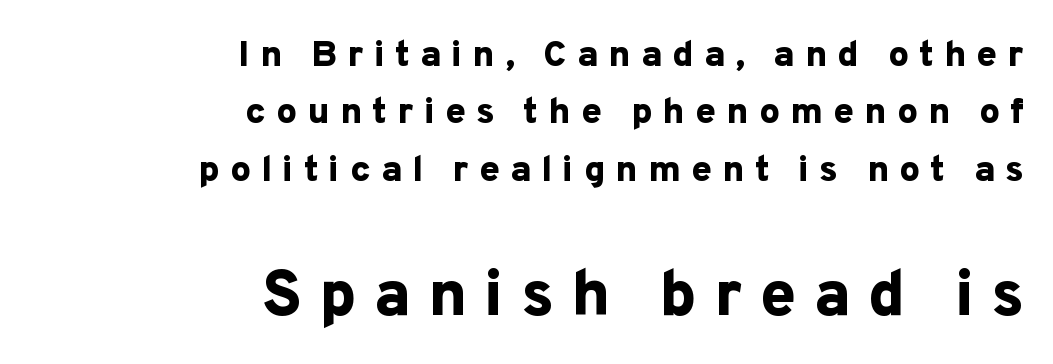
{"serif": "no", "italic": "no", "bold": "yes", "weight": "bold", "width": "normal", "stroke_contrast": "low", "x_height": "medium", "monospaced": "no", "underline": "no", "align": "right", "line_spacing": "normal", "line_spacing_ratio": 1.55, "letter_spacing": "wide", "letter_spacing_em": 0.27, "larger_block": "second", "size_ratio": 1.73, "glyph_px": 64}
